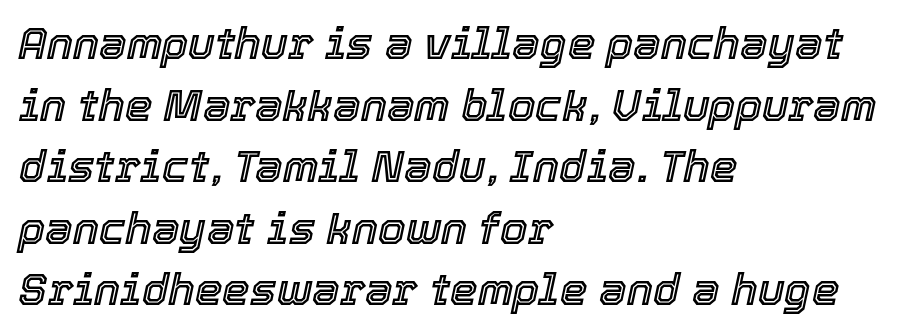
Q: Is the text italic (slanted)? A: Yes, it leans right by about 12 degrees.
Q: Is the text underlined? A: No.
Q: How is the paragraph aligned? A: Left-aligned.
Q: Is the spacing between letters normal or unusually wide? A: Normal.
Q: Is the spacing between lines tight, normal or loose? A: Normal.
Q: Width (condensed, normal, or wide)? A: Normal.
Q: x-height? A: Medium.
Q: Monospaced? A: No.
